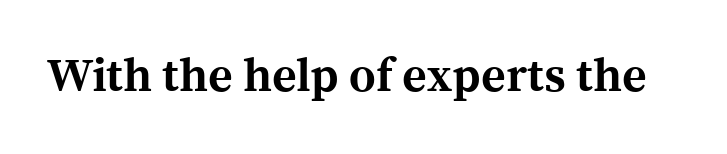
{"serif": "yes", "italic": "no", "bold": "yes", "weight": "bold", "width": "normal", "x_height": "medium", "monospaced": "no", "underline": "no", "letter_spacing": "normal", "letter_spacing_em": 0.0, "glyph_px": 47}
